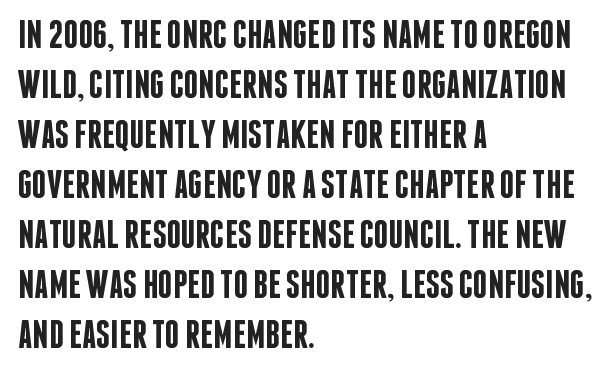
The image shows 40 px semibold, condensed sans-serif type, upright; set left-aligned, normal line spacing (1.25x), normal letter spacing, not underlined; low stroke contrast and a large x-height.
